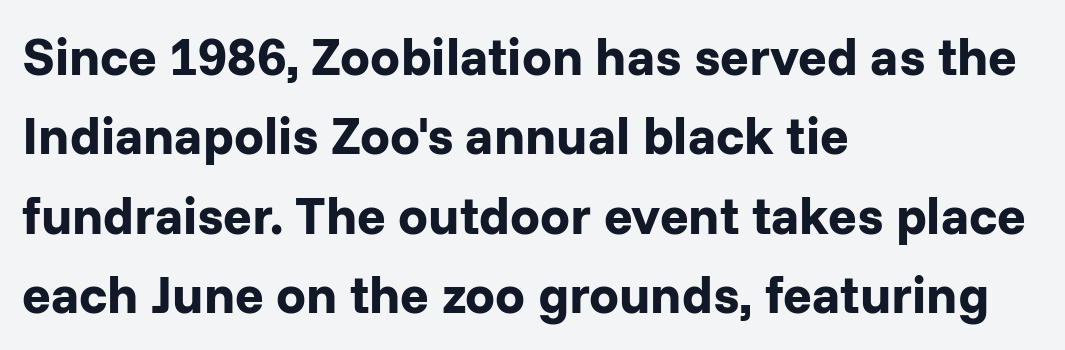
{"serif": "no", "italic": "no", "bold": "yes", "weight": "bold", "width": "normal", "stroke_contrast": "low", "x_height": "medium", "monospaced": "no", "underline": "no", "align": "left", "line_spacing": "normal", "line_spacing_ratio": 1.5, "letter_spacing": "normal", "letter_spacing_em": 0.0, "glyph_px": 53}
